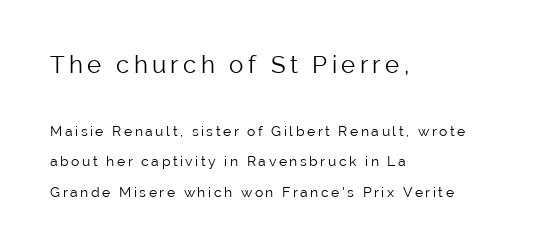
{"italic": "no", "bold": "no", "underline": "no", "align": "left", "line_spacing": "loose", "line_spacing_ratio": 2.18, "larger_block": "first", "size_ratio": 1.71, "glyph_px": 24}
